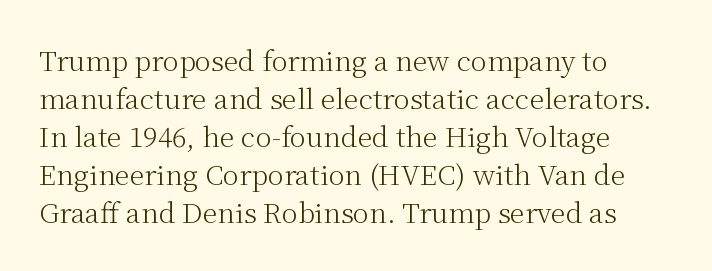
The designer left line spacing at the default. A classic flush-left, rag-right setting is used for this passage. The font sits on the lighter half of the weight spectrum, regular included. The letters stand straight up with perfectly vertical stems. No word sits above an underline.
